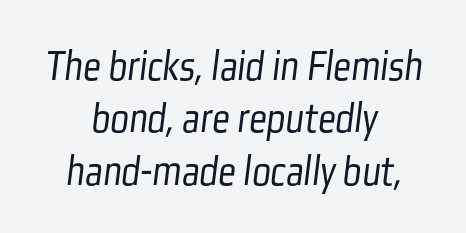
In terms of letterspacing, this is plain default setting. Typographically, this falls in the sans-serif category. Anything drawn beneath the words? Only blank space. No heavy texture on the line: the type isn't bold. A student would call this center alignment; a typographer would say set centered.
